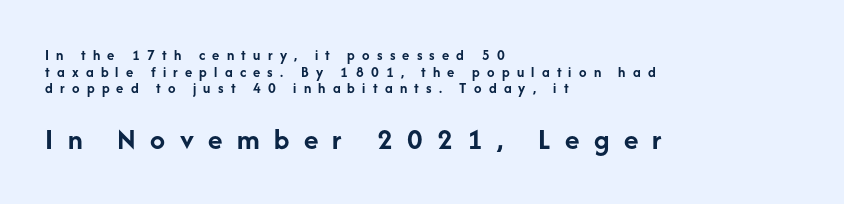
Q: Is the text bold? A: Yes.
Q: Is the text italic (slanted)? A: No, it is upright.
Q: Is the typeface a serif or a sans-serif typeface? A: Sans-serif.
Q: Is the text underlined? A: No.
Q: How is the paragraph aligned? A: Left-aligned.
Q: Is the spacing between letters normal or unusually wide? A: Unusually wide.
Q: Is the spacing between lines tight, normal or loose? A: Tight.
Q: Which block of text is set in a larger size, the first (top) or the second (bottom)? A: The second (bottom) one.
Q: Width (condensed, normal, or wide)? A: Normal.
Q: Stroke contrast? A: Low.
Q: x-height? A: Medium.
Q: Monospaced? A: No.
